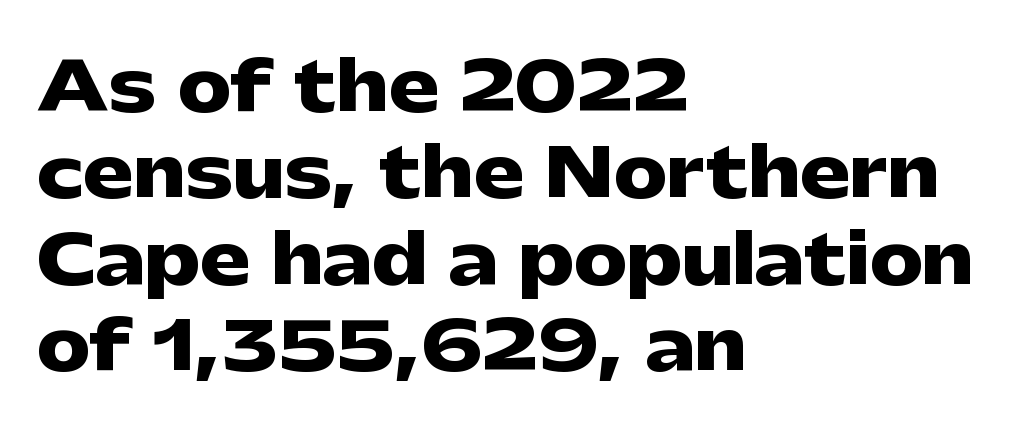
{"serif": "no", "italic": "no", "bold": "yes", "weight": "heavy", "width": "wide", "stroke_contrast": "low", "x_height": "medium", "monospaced": "no", "underline": "no", "align": "left", "line_spacing": "normal", "line_spacing_ratio": 1.29, "letter_spacing": "normal", "letter_spacing_em": 0.0, "glyph_px": 67}
